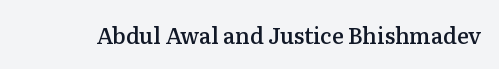
There is no visible air inserted between adjacent glyphs. The characters look somewhat weighty, a semibold short of true bold. Check the space under the baseline: it is left empty. Ascenders rise straight up at ninety degrees.
